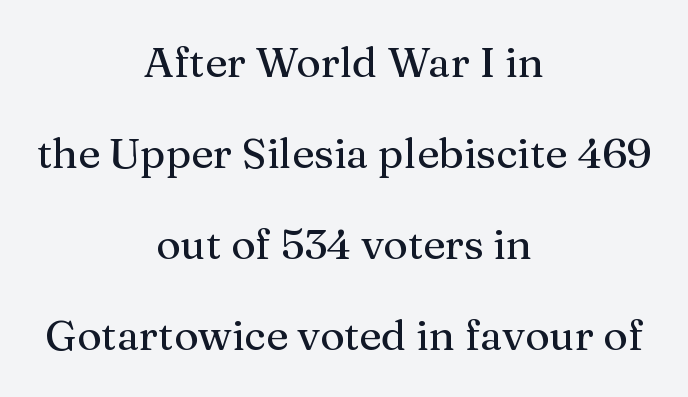
Font category for this specimen: serif. The gaps between neighbouring characters are ordinary and unremarkable. The space between consecutive lines is lavish. Layout note: lines centered. Each letter keeps its own natural width here, so spacing adapts to shape.
